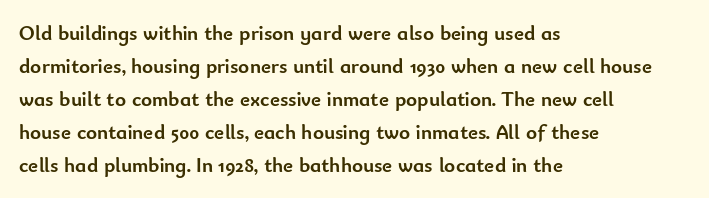
The sample has been set heavy, in full bold. Any mark beneath the type? The region is blank. The ragged edge is on the right, which tells us the setting is flush left. This sample uses plain, unmodified letter spacing. Posture: vertical. Does the leading feel generous? No, just average.
